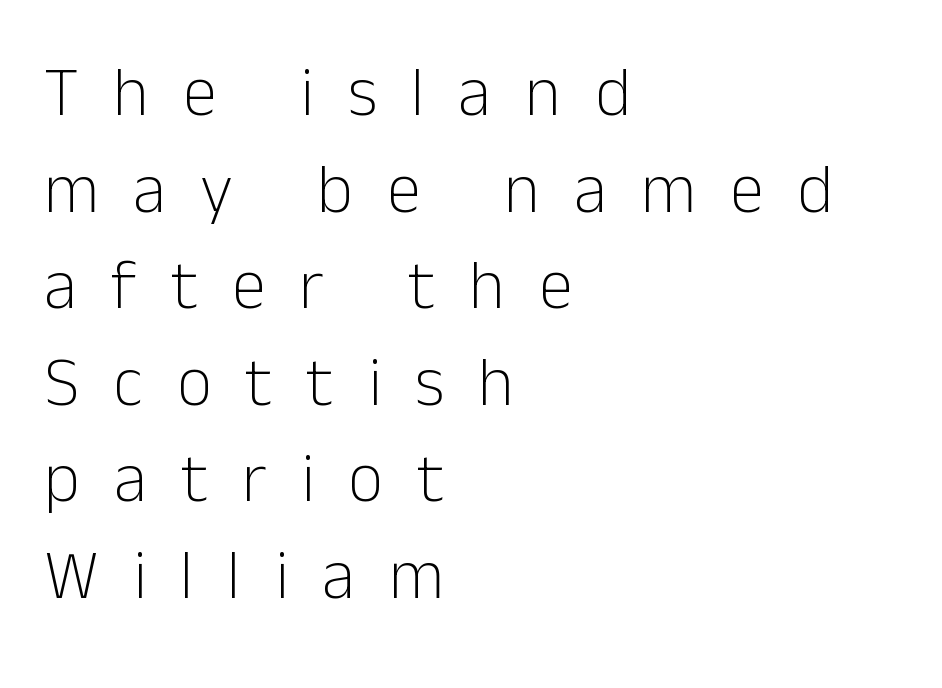
Q: Is the text bold? A: No.
Q: Is the text italic (slanted)? A: No, it is upright.
Q: Is the typeface a serif or a sans-serif typeface? A: Sans-serif.
Q: Is the text underlined? A: No.
Q: How is the paragraph aligned? A: Left-aligned.
Q: Is the spacing between letters normal or unusually wide? A: Unusually wide.
Q: Is the spacing between lines tight, normal or loose? A: Normal.
Q: Width (condensed, normal, or wide)? A: Normal.
Q: Stroke contrast? A: Low.
Q: x-height? A: Medium.
Q: Monospaced? A: No.
